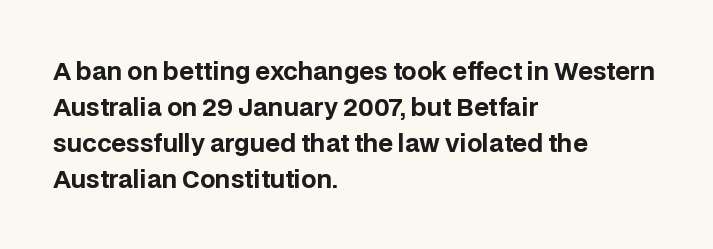
{"italic": "no", "bold": "yes", "underline": "no", "align": "left", "line_spacing": "normal", "line_spacing_ratio": 1.5, "letter_spacing": "normal", "letter_spacing_em": 0.0, "glyph_px": 24}
